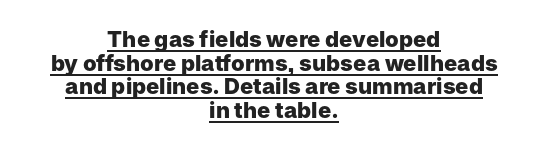
Q: Is the text bold? A: Yes.
Q: Is the text italic (slanted)? A: No, it is upright.
Q: Is the text underlined? A: Yes.
Q: How is the paragraph aligned? A: Centered.
Q: Is the spacing between letters normal or unusually wide? A: Normal.
Q: Is the spacing between lines tight, normal or loose? A: Tight.
